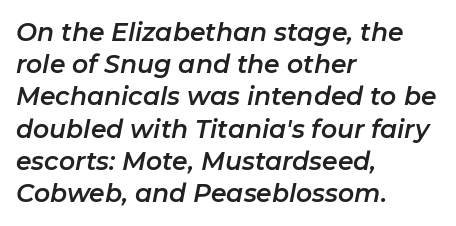
Q: Is the text italic (slanted)? A: Yes, it leans right by about 11 degrees.
Q: Is the text underlined? A: No.
Q: How is the paragraph aligned? A: Left-aligned.
Q: Is the spacing between letters normal or unusually wide? A: Normal.
Q: Is the spacing between lines tight, normal or loose? A: Normal.
